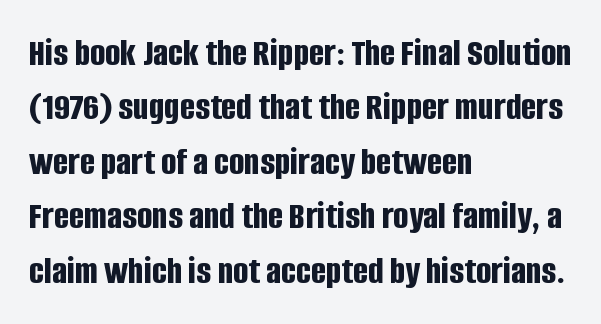
Q: Is the text bold? A: Yes.
Q: Is the text italic (slanted)? A: No, it is upright.
Q: Is the typeface a serif or a sans-serif typeface? A: Sans-serif.
Q: Is the text underlined? A: No.
Q: How is the paragraph aligned? A: Left-aligned.
Q: Is the spacing between letters normal or unusually wide? A: Normal.
Q: Is the spacing between lines tight, normal or loose? A: Normal.
Q: Width (condensed, normal, or wide)? A: Condensed.
Q: Stroke contrast? A: Low.
Q: x-height? A: Large.
Q: Monospaced? A: No.
